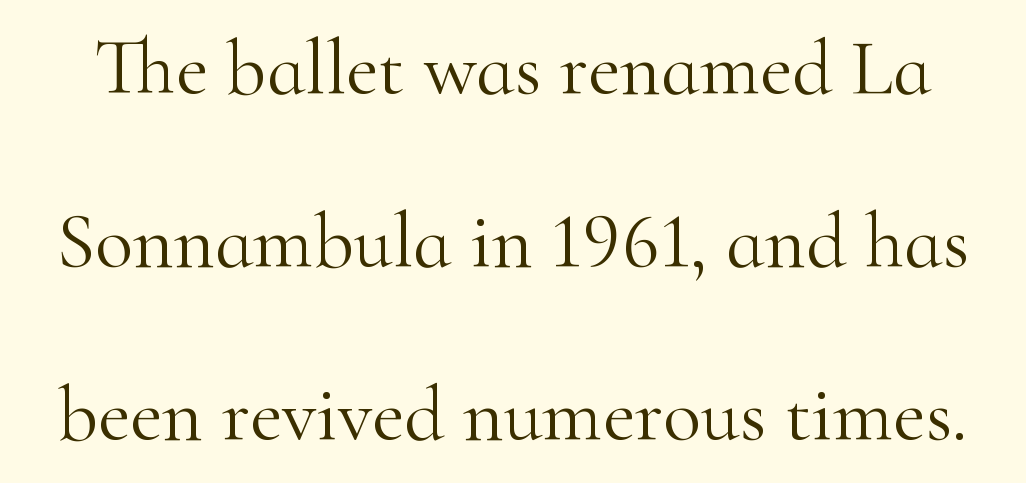
Q: Is the text bold? A: No.
Q: Is the text italic (slanted)? A: No, it is upright.
Q: Is the typeface a serif or a sans-serif typeface? A: Serif.
Q: Is the text underlined? A: No.
Q: Is the spacing between letters normal or unusually wide? A: Normal.
Q: Is the spacing between lines tight, normal or loose? A: Loose.
Q: Width (condensed, normal, or wide)? A: Normal.
Q: Stroke contrast? A: High.
Q: x-height? A: Small.
Q: Monospaced? A: No.
